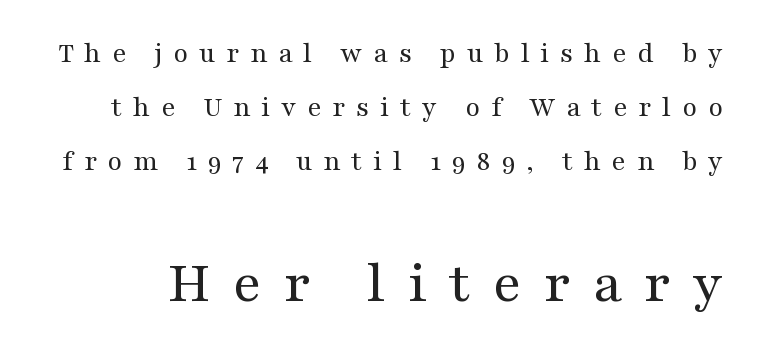
These lines have a slow, spaced-out rhythm from letter to letter. The letters stand straight up with perfectly vertical stems. Each stroke keeps to a modest, everyday thickness or less. The zone under the glyphs is completely vacant.
